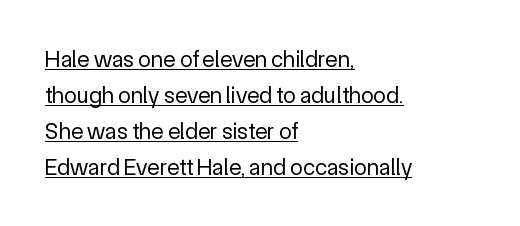
The image shows 23 px text type, upright; set left-aligned, normal line spacing (1.56x), normal letter spacing, underlined.
